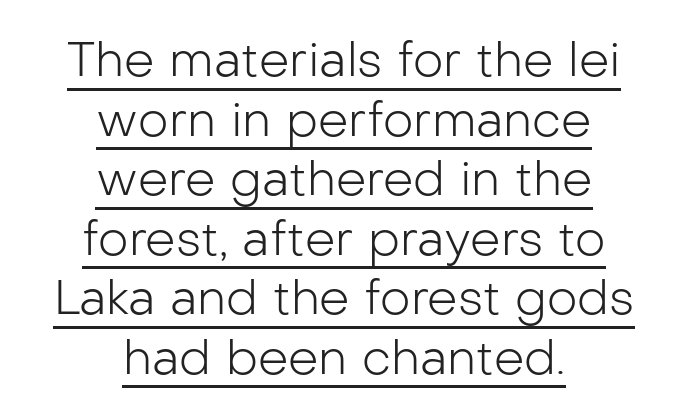
This rendering uses center alignment, leaving both contours irregular but symmetric. Spacing verdict: proportional, widths tailored to each character. Glance below the letters and you will spot a drawn line. This rendering employs a face without finishing strokes, i.e., a sans-serif. Is there any slant? The stems are plumb.
